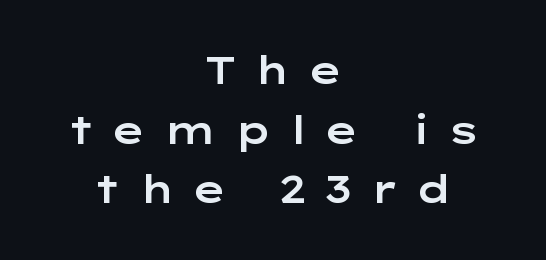
{"serif": "no", "italic": "no", "width": "wide", "stroke_contrast": "low", "x_height": "medium", "monospaced": "no", "underline": "no", "align": "center", "line_spacing": "normal", "line_spacing_ratio": 1.57, "letter_spacing": "wide", "letter_spacing_em": 0.41, "glyph_px": 38}
